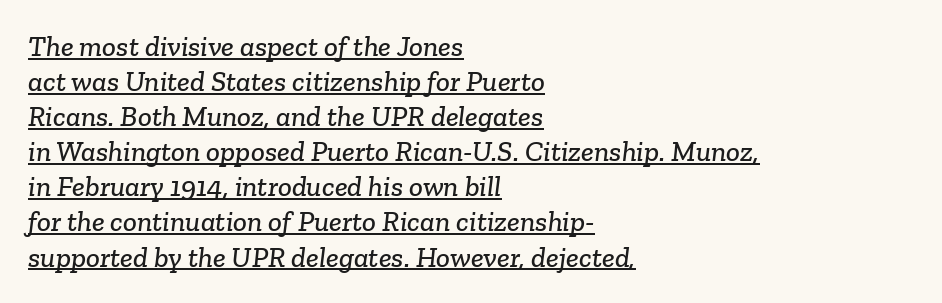
The image shows 29 px serif type; set left-aligned, line spacing 1.21x, normal letter spacing, underlined; low stroke contrast and a medium x-height.
